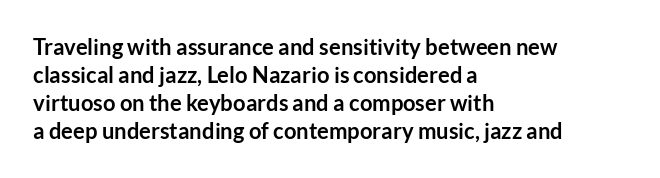
The image shows 22 px bold type, upright; set left-aligned, normal line spacing (1.28x), normal letter spacing, not underlined.
